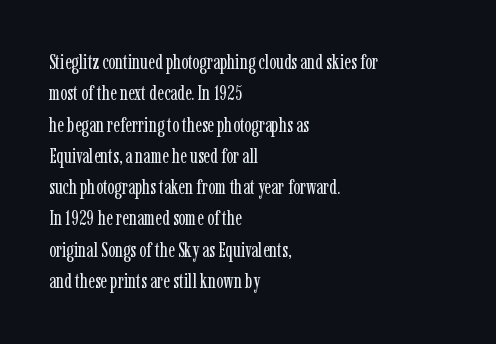
Ordinary non-slanted type is in use. Honestly, the row spacing looks completely unremarkable. These lines keep a tight, regular rhythm from letter to letter. These lines stack with their left ends in a neat column.
